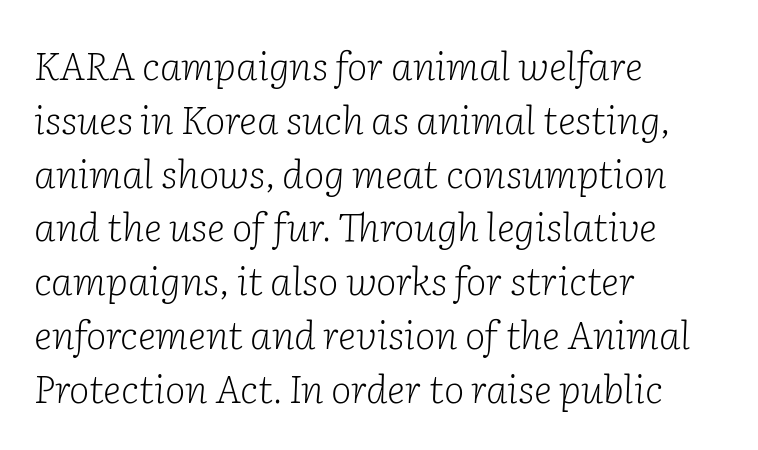
Every character sits at an angle, as italics do. A typesetter would call this proportional, since set widths differ per character. Line beginnings align vertically; line endings do not. The space between consecutive lines is moderate. A bare baseline throughout the passage. Short note: letters normally spaced.
